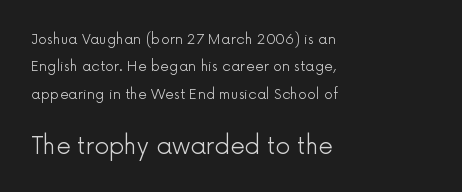
No extra ink here — the face is not bold. The more generous point size was reserved for the lower chunk. Interline gaps are noticeably wide in this sample. A bare baseline throughout the passage. Tracking here is standard; glyphs follow each other at the usual distance.
